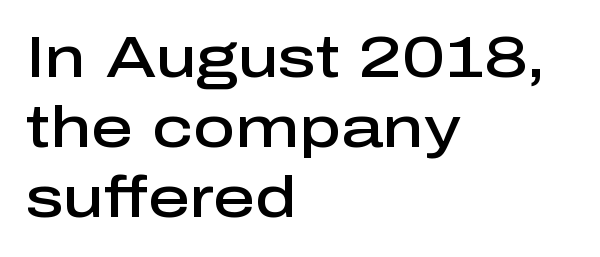
The image shows 58 px semibold sans-serif type, upright; set left-aligned, line spacing 1.21x, normal letter spacing, not underlined; low stroke contrast and a medium x-height.
